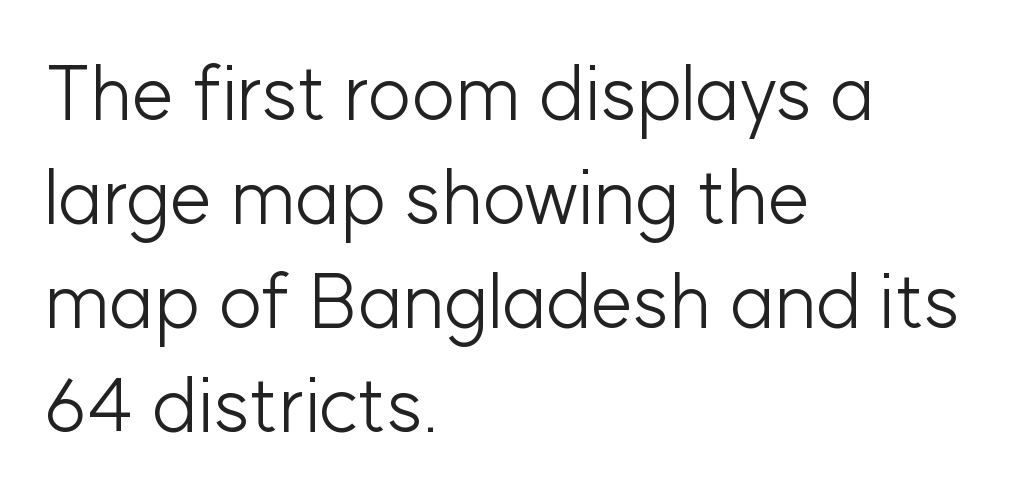
Q: Is the text bold? A: No.
Q: Is the text italic (slanted)? A: No, it is upright.
Q: Is the typeface a serif or a sans-serif typeface? A: Sans-serif.
Q: Is the text underlined? A: No.
Q: How is the paragraph aligned? A: Left-aligned.
Q: Is the spacing between letters normal or unusually wide? A: Normal.
Q: Is the spacing between lines tight, normal or loose? A: Normal.
Q: Width (condensed, normal, or wide)? A: Normal.
Q: Stroke contrast? A: Low.
Q: x-height? A: Medium.
Q: Monospaced? A: No.
